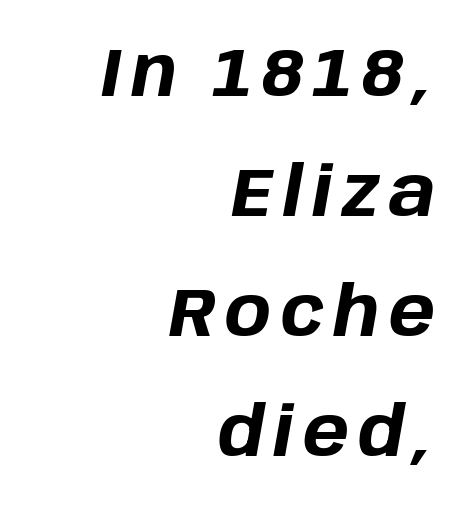
The lettering tilts uniformly, giving the passage an italic look. Descenders hang freely into open space. Varying glyph widths throughout — classic text-font behaviour. The ragged edge is on the left, which tells us the setting is flush right. Its strokes are broad and dark, the hallmark of bold type.
